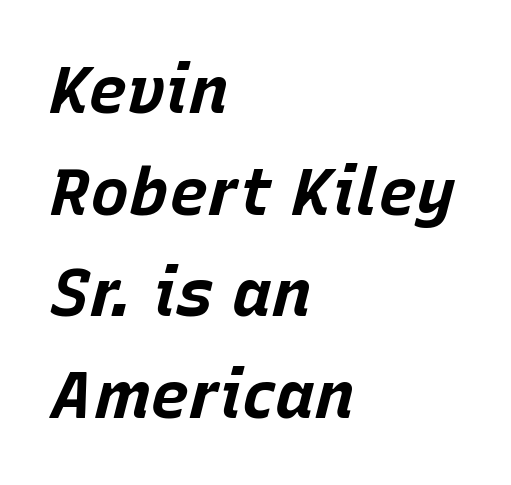
{"italic": "yes", "lean": "right", "slant_degrees": 15, "bold": "yes", "weight": "bold", "width": "normal", "stroke_contrast": "low", "x_height": "large", "monospaced": "no", "underline": "no", "align": "left", "line_spacing": "normal", "line_spacing_ratio": 1.54, "letter_spacing": "normal", "letter_spacing_em": 0.0, "glyph_px": 66}
